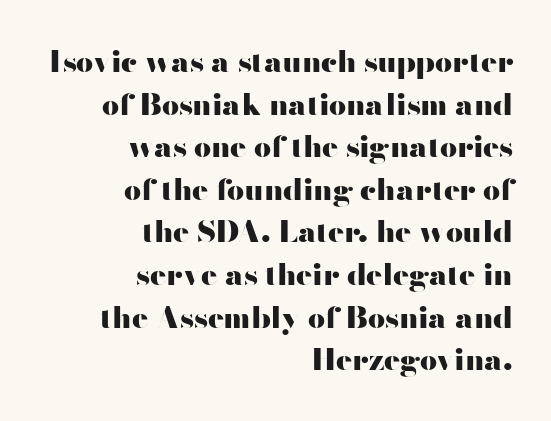
Q: Is the text bold? A: Yes.
Q: Is the text italic (slanted)? A: No, it is upright.
Q: Is the typeface a serif or a sans-serif typeface? A: Serif.
Q: Is the text underlined? A: No.
Q: How is the paragraph aligned? A: Right-aligned.
Q: Is the spacing between letters normal or unusually wide? A: Normal.
Q: Is the spacing between lines tight, normal or loose? A: Normal.
Q: Width (condensed, normal, or wide)? A: Wide.
Q: Stroke contrast? A: High.
Q: x-height? A: Small.
Q: Monospaced? A: No.
